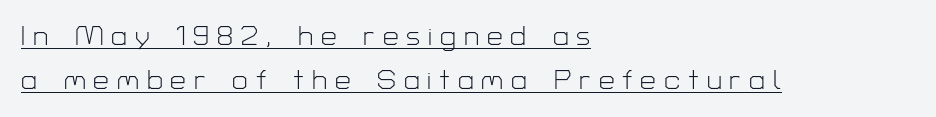
{"serif": "no", "italic": "no", "bold": "no", "weight": "light", "width": "normal", "stroke_contrast": "low", "x_height": "medium", "monospaced": "no", "underline": "yes", "align": "left", "line_spacing": "normal", "line_spacing_ratio": 1.57, "letter_spacing": "wide", "letter_spacing_em": 0.28, "glyph_px": 28}
